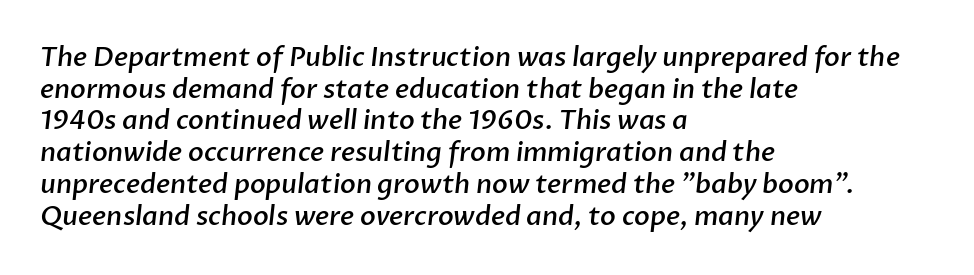
The image shows 26 px text type; set left-aligned, line spacing 1.22x, normal letter spacing, not underlined.
